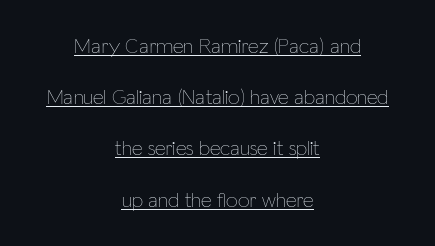
A typesetter would call this leading open, well beyond the default. Rendered with straight, roman letterforms. How are the letters spaced? Ordinarily, with no added tracking. Teacher's note: observe the equal gaps on both sides — that is centered alignment. The cut favours lightness, reaching ordinary text weight at its darkest.
